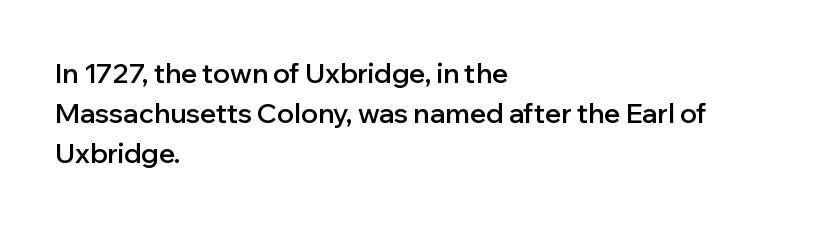
The image shows 27 px text type, upright; set left-aligned, normal line spacing (1.48x), normal letter spacing, not underlined.
